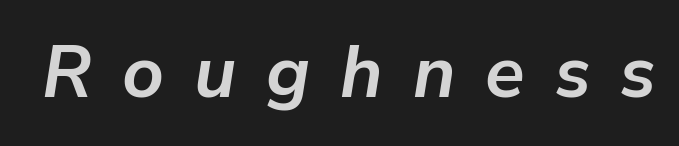
Typographic density is high because the face is bold. Each word looks stretched out because of the extra space between its letters. The axis of the letterforms is tilted away from vertical. Do the characters align in a grid? No, the font is proportional.
